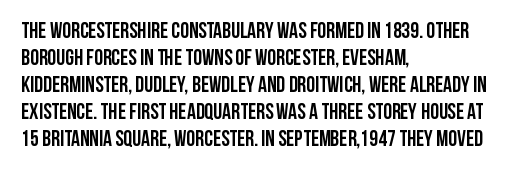
The image shows 22 px bold type, upright; set left-aligned, line spacing 1.23x, normal letter spacing, not underlined.
